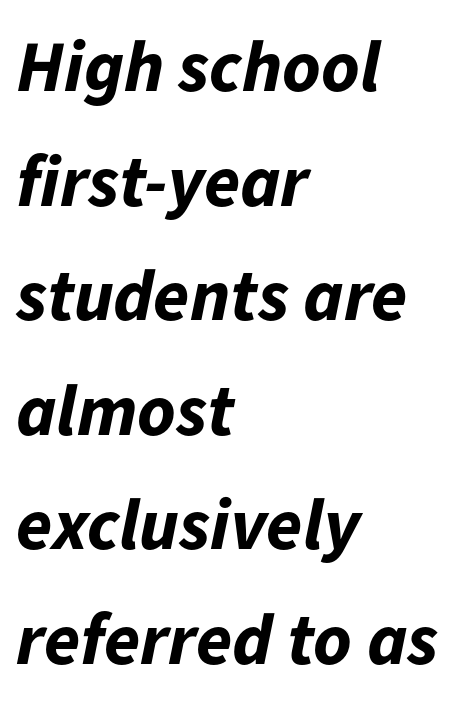
Q: Is the text bold? A: Yes.
Q: Is the text italic (slanted)? A: Yes, it leans right by about 11 degrees.
Q: Is the text underlined? A: No.
Q: How is the paragraph aligned? A: Left-aligned.
Q: Is the spacing between letters normal or unusually wide? A: Normal.
Q: Is the spacing between lines tight, normal or loose? A: Normal.
Q: Width (condensed, normal, or wide)? A: Normal.
Q: Stroke contrast? A: Low.
Q: x-height? A: Medium.
Q: Monospaced? A: No.
